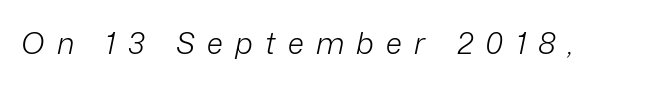
{"italic": "yes", "lean": "right", "slant_degrees": 12, "bold": "no", "weight": "light", "width": "normal", "stroke_contrast": "low", "x_height": "medium", "monospaced": "no", "underline": "no", "letter_spacing": "wide", "letter_spacing_em": 0.41, "glyph_px": 30}
